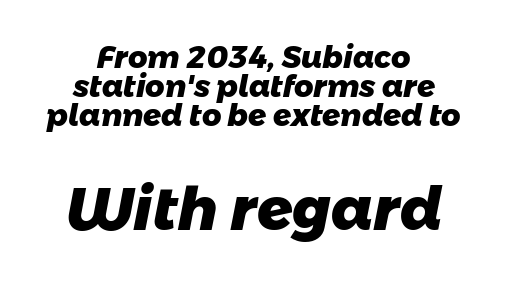
The image shows 59 px heavy sans-serif type; set centered, tight line spacing (0.97x), normal letter spacing, not underlined; the second (bottom) block is 1.97x larger; low stroke contrast and a medium x-height.
